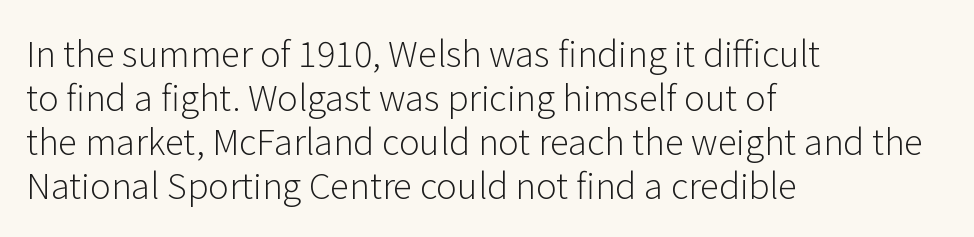
Unmarked baselines from the first word to the last. Is the type heavy? It reads as light-to-regular instead. This sample has the flowing, uneven cadence of proportional lettering. Students, observe: this is what conventionally led text looks like. Each line starts at the same left margin while the right side varies. I'd call this a sans setting — the letters go barefoot.
